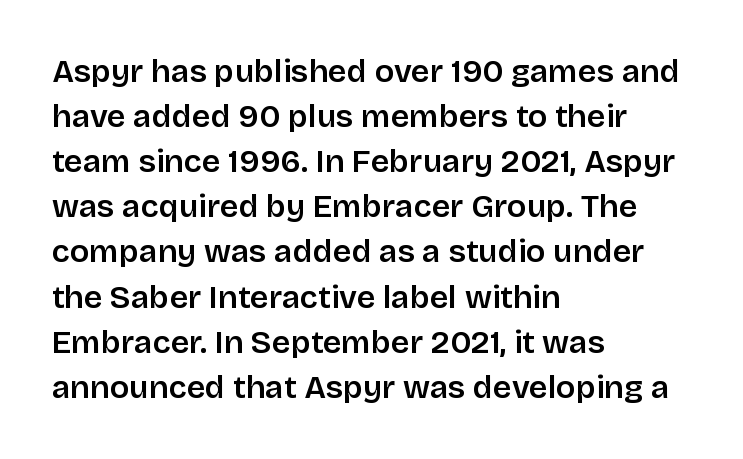
Q: Is the text bold? A: Semi-bold.
Q: Is the text italic (slanted)? A: No, it is upright.
Q: Is the typeface a serif or a sans-serif typeface? A: Sans-serif.
Q: Is the text underlined? A: No.
Q: How is the paragraph aligned? A: Left-aligned.
Q: Is the spacing between letters normal or unusually wide? A: Normal.
Q: Is the spacing between lines tight, normal or loose? A: Normal.
Q: Width (condensed, normal, or wide)? A: Normal.
Q: Stroke contrast? A: Low.
Q: x-height? A: Large.
Q: Monospaced? A: No.
